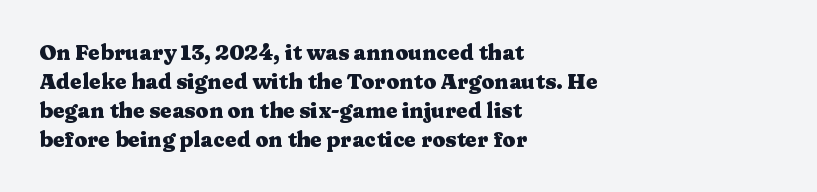
{"italic": "no", "bold": "yes", "underline": "no", "align": "left", "line_spacing": "normal", "line_spacing_ratio": 1.38, "letter_spacing": "normal", "letter_spacing_em": 0.0, "glyph_px": 21}
